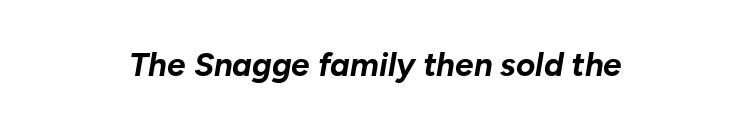
I'd describe the lettering as bold — thick and assertive. Rule under the text: the space is simply empty. An italicized treatment has been applied to the whole sample. The letterforms sit shoulder to shoulder at normal distance. Each letter keeps its own natural width here, so spacing adapts to shape.
